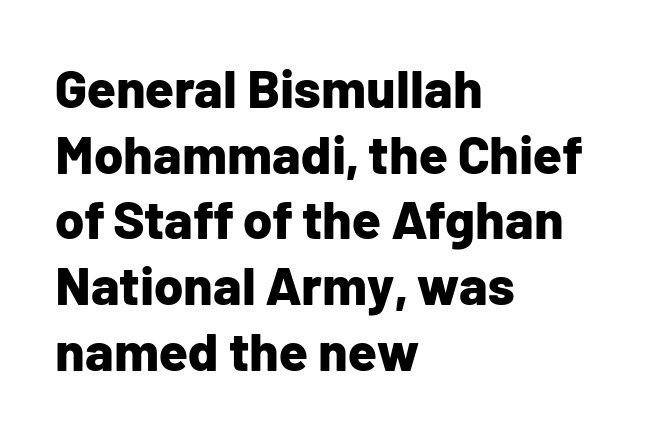
Strokes here are thick enough to call this a true bold. Tracking value appears to be zero — textbook default spacing. Ordinary non-slanted type is in use. Note: no serifs on the glyphs.
